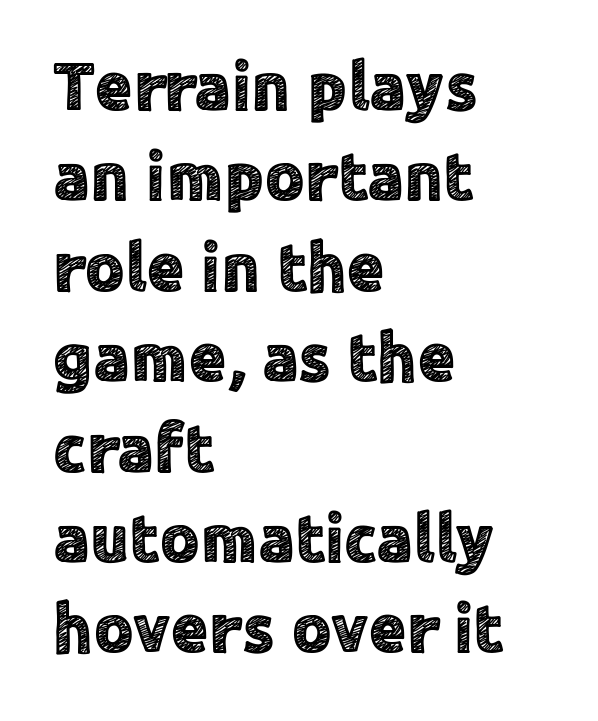
The image shows 69 px sans-serif type, upright; set left-aligned, normal line spacing (1.31x), normal letter spacing, not underlined; a medium x-height.
